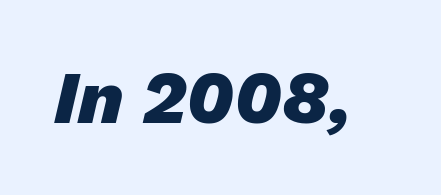
The face used here is proportionally spaced, like ordinary book or web type. This sample uses an oblique cut, with every glyph tilted off the vertical. The foot of each line stays bare and open. Tracking value appears to be zero — textbook default spacing.
